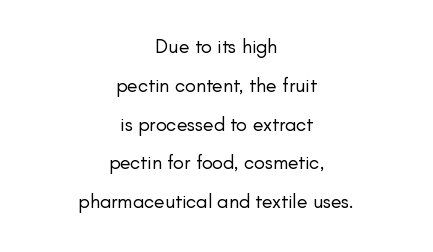
Q: Is the text bold? A: No.
Q: Is the text italic (slanted)? A: No, it is upright.
Q: Is the text underlined? A: No.
Q: How is the paragraph aligned? A: Centered.
Q: Is the spacing between letters normal or unusually wide? A: Normal.
Q: Is the spacing between lines tight, normal or loose? A: Loose.
